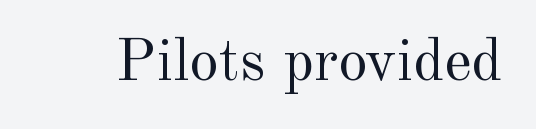
{"serif": "yes", "italic": "no", "bold": "no", "weight": "regular", "width": "normal", "x_height": "small", "monospaced": "no", "underline": "no", "letter_spacing": "normal", "letter_spacing_em": 0.0, "glyph_px": 60}
